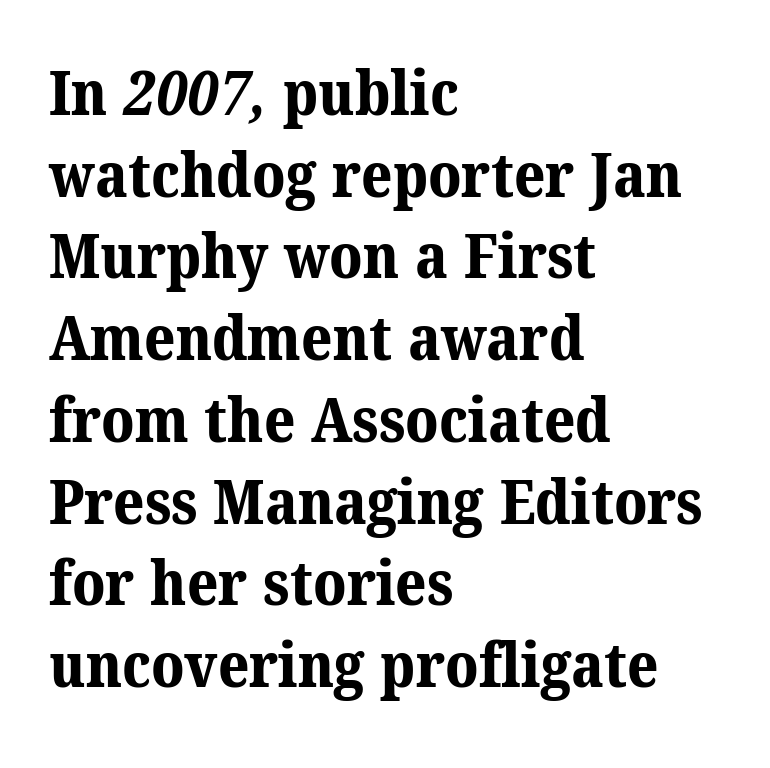
Q: Is the text bold? A: Yes.
Q: Is the typeface a serif or a sans-serif typeface? A: Serif.
Q: Is the text underlined? A: No.
Q: How is the paragraph aligned? A: Left-aligned.
Q: Is the spacing between letters normal or unusually wide? A: Normal.
Q: Is the spacing between lines tight, normal or loose? A: Normal.
Q: Width (condensed, normal, or wide)? A: Normal.
Q: Stroke contrast? A: Medium.
Q: x-height? A: Medium.
Q: Monospaced? A: No.
